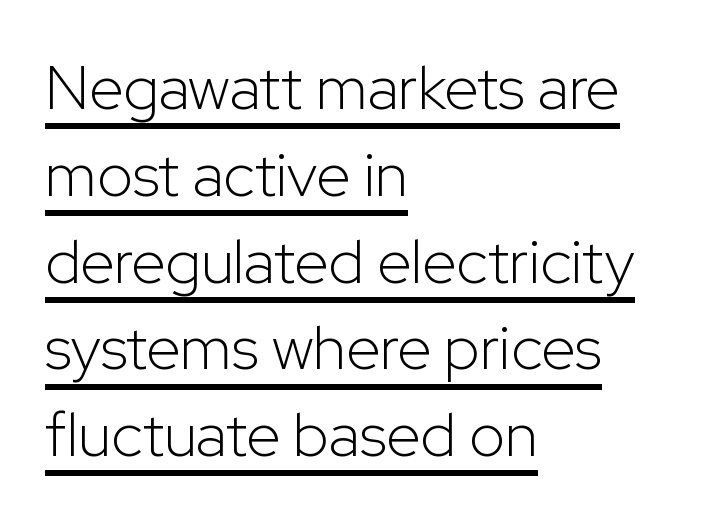
Q: Is the text bold? A: No.
Q: Is the text italic (slanted)? A: No, it is upright.
Q: Is the typeface a serif or a sans-serif typeface? A: Sans-serif.
Q: Is the text underlined? A: Yes.
Q: How is the paragraph aligned? A: Left-aligned.
Q: Is the spacing between letters normal or unusually wide? A: Normal.
Q: Is the spacing between lines tight, normal or loose? A: Normal.
Q: Width (condensed, normal, or wide)? A: Normal.
Q: Stroke contrast? A: Low.
Q: x-height? A: Medium.
Q: Monospaced? A: No.
